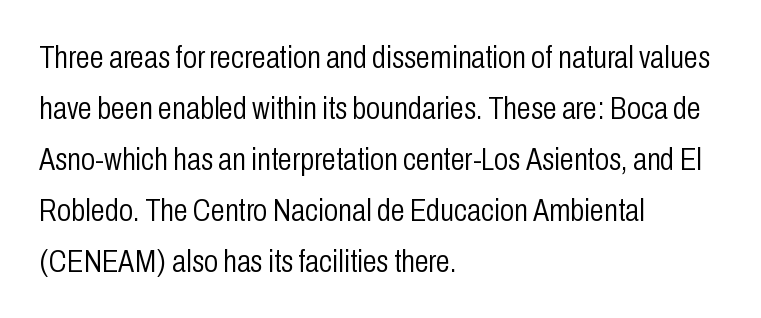
The image shows 32 px light, condensed sans-serif type, upright; set left-aligned, normal line spacing (1.59x), normal letter spacing, not underlined; low stroke contrast and a medium x-height.
